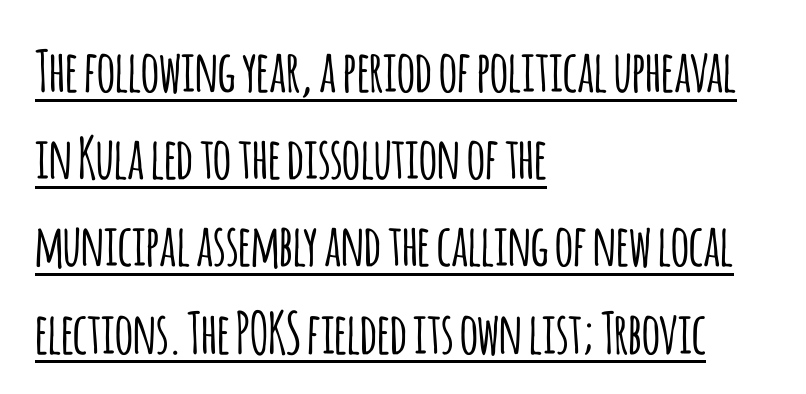
{"serif": "no", "italic": "no", "width": "condensed", "stroke_contrast": "low", "x_height": "large", "monospaced": "no", "underline": "yes", "align": "left", "line_spacing": "normal", "line_spacing_ratio": 1.53, "letter_spacing": "normal", "letter_spacing_em": 0.0, "glyph_px": 57}
